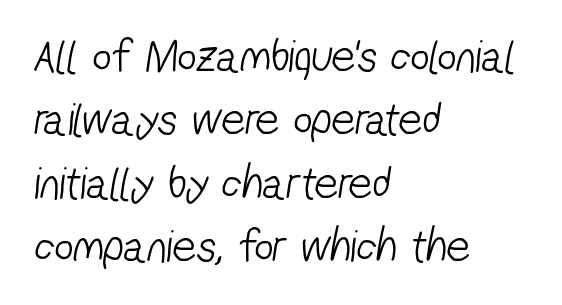
The image shows 47 px light, condensed sans-serif type; set left-aligned, normal line spacing (1.35x), normal letter spacing, not underlined; low stroke contrast and a medium x-height.
